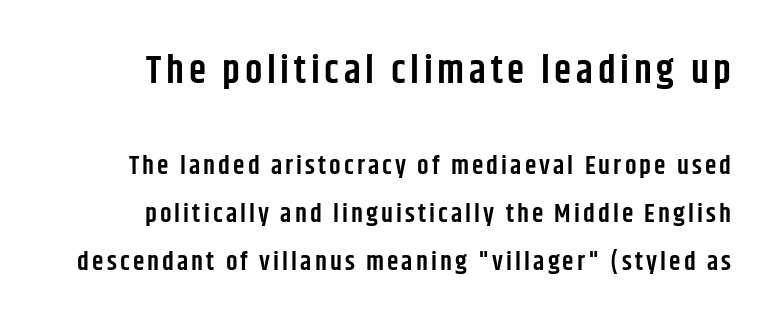
Q: Is the text bold? A: Semi-bold.
Q: Is the text italic (slanted)? A: No, it is upright.
Q: Is the typeface a serif or a sans-serif typeface? A: Sans-serif.
Q: Is the text underlined? A: No.
Q: Which block of text is set in a larger size, the first (top) or the second (bottom)? A: The first (top) one.
Q: Width (condensed, normal, or wide)? A: Condensed.
Q: Stroke contrast? A: Low.
Q: x-height? A: Large.
Q: Monospaced? A: No.
